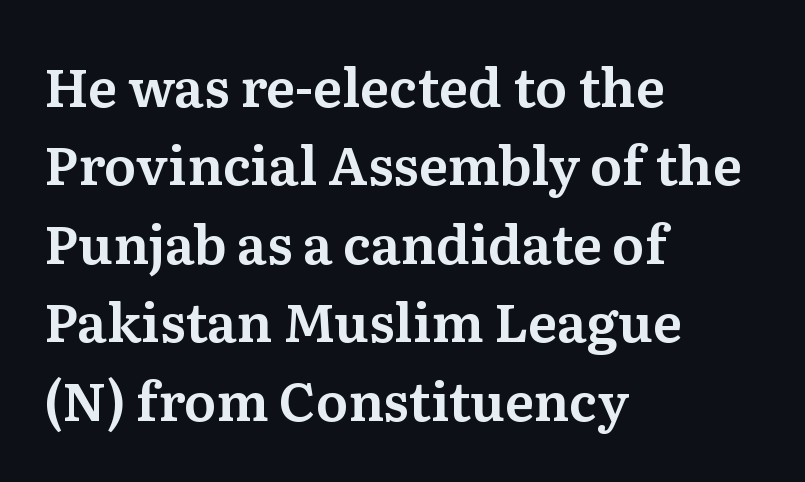
Q: Is the text italic (slanted)? A: No, it is upright.
Q: Is the typeface a serif or a sans-serif typeface? A: Serif.
Q: Is the text underlined? A: No.
Q: How is the paragraph aligned? A: Left-aligned.
Q: Is the spacing between letters normal or unusually wide? A: Normal.
Q: Is the spacing between lines tight, normal or loose? A: Normal.
Q: Width (condensed, normal, or wide)? A: Normal.
Q: Stroke contrast? A: Medium.
Q: x-height? A: Medium.
Q: Monospaced? A: No.
